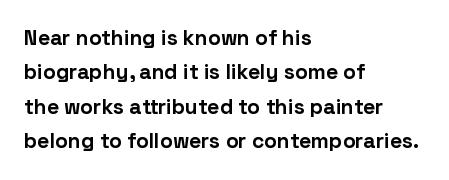
Q: Is the text bold? A: Yes.
Q: Is the text italic (slanted)? A: No, it is upright.
Q: Is the text underlined? A: No.
Q: How is the paragraph aligned? A: Left-aligned.
Q: Is the spacing between letters normal or unusually wide? A: Normal.
Q: Is the spacing between lines tight, normal or loose? A: Normal.
